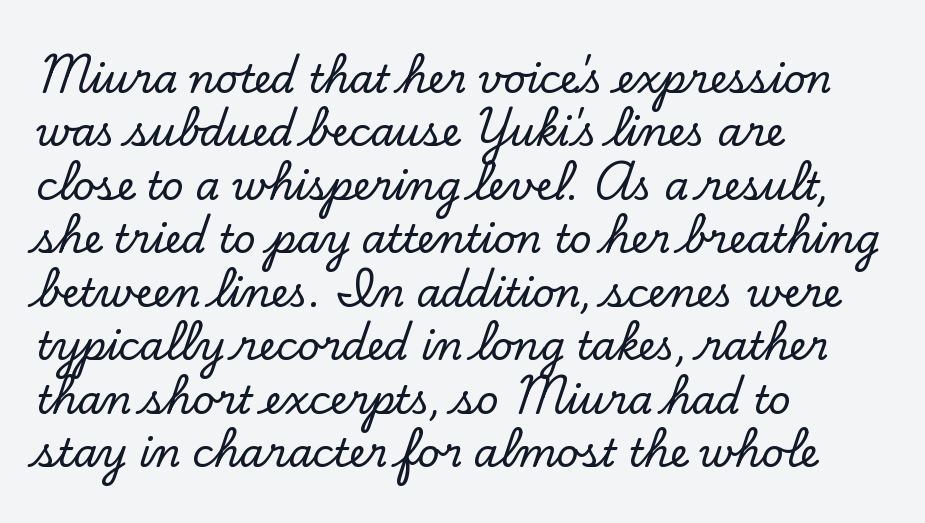
The block of text has a typical density, with ordinary space between rows. Bare-footed words on every line. These lines are rendered in a variable-pitch font. The type is set solid horizontally, with unmodified tracking.
